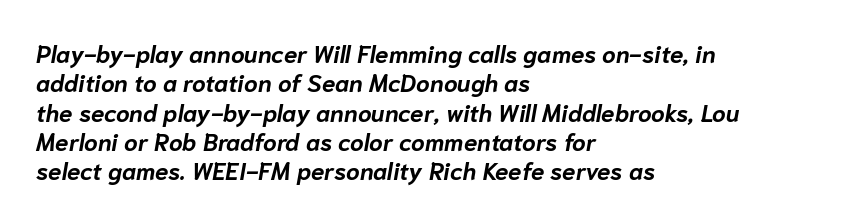
{"italic": "yes", "lean": "right", "slant_degrees": 10, "bold": "yes", "underline": "no", "align": "left", "line_spacing_ratio": 1.22, "letter_spacing": "normal", "letter_spacing_em": 0.0, "glyph_px": 24}
